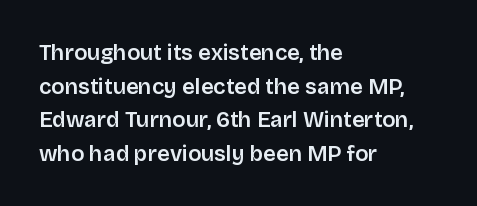
The image shows 22 px text type, upright; set left-aligned, normal line spacing (1.53x), normal letter spacing, not underlined.
